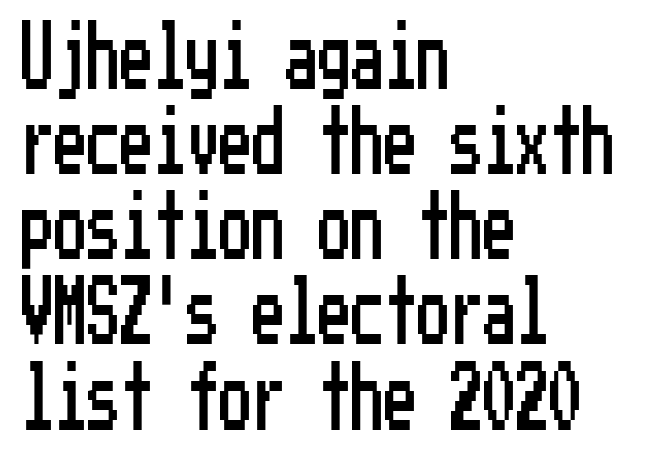
{"serif": "no", "italic": "no", "width": "condensed", "stroke_contrast": "low", "x_height": "medium", "underline": "no", "align": "left", "line_spacing": "normal", "line_spacing_ratio": 1.29, "letter_spacing": "normal", "letter_spacing_em": 0.0, "glyph_px": 66}
